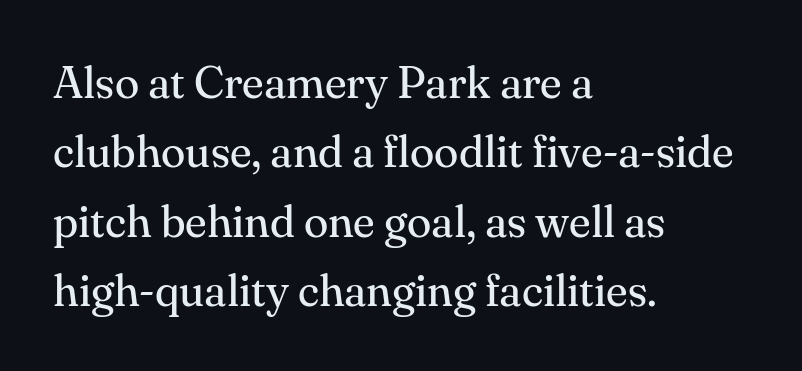
Characters remain perfectly vertical along every line. Notice how the passage keeps a crisp vertical edge on the left only. Do the characters align in a grid? No, the font is proportional. Summary of vertical rhythm: regular, with standard interline spacing. Note: serifs present on the glyphs. Only glyphs here, with clear space below each row.
